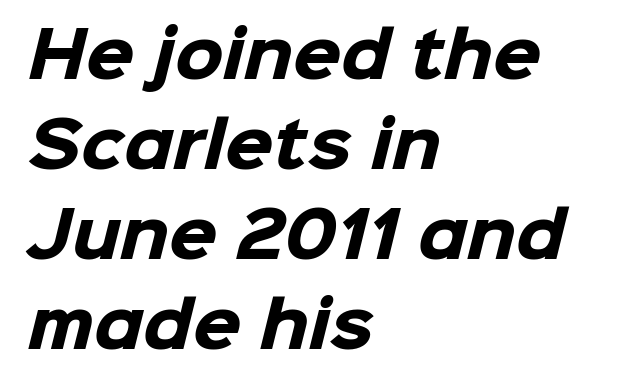
The image shows 62 px heavy sans-serif type; set left-aligned, normal line spacing (1.45x), normal letter spacing, not underlined; low stroke contrast and a medium x-height.
